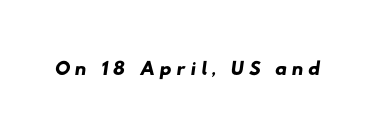
Nothing sits at the stroke ends, so this counts as sans-serif. This sample has the flowing, uneven cadence of proportional lettering. The glyphs are unaccompanied by any horizontal stroke below them.
